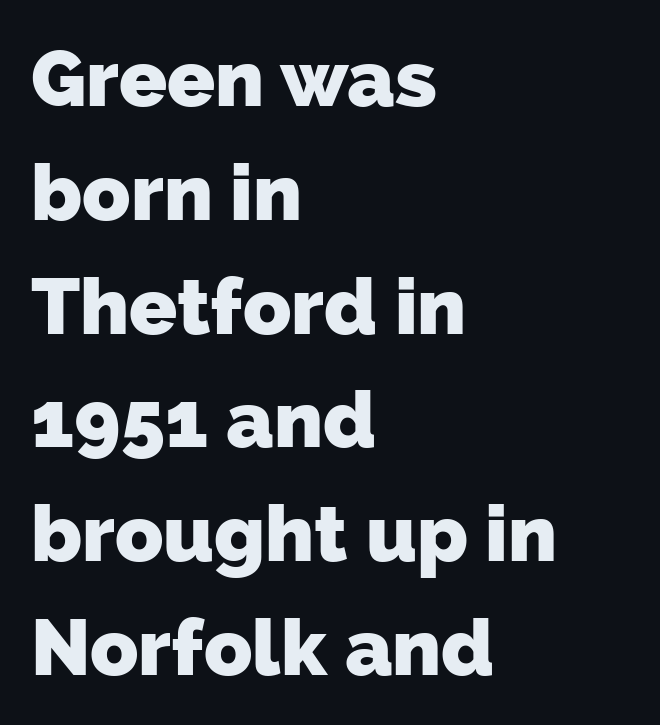
Q: Is the text bold? A: Yes.
Q: Is the typeface a serif or a sans-serif typeface? A: Sans-serif.
Q: Is the text underlined? A: No.
Q: How is the paragraph aligned? A: Left-aligned.
Q: Is the spacing between letters normal or unusually wide? A: Normal.
Q: Is the spacing between lines tight, normal or loose? A: Normal.
Q: Width (condensed, normal, or wide)? A: Normal.
Q: Stroke contrast? A: Low.
Q: x-height? A: Medium.
Q: Monospaced? A: No.
